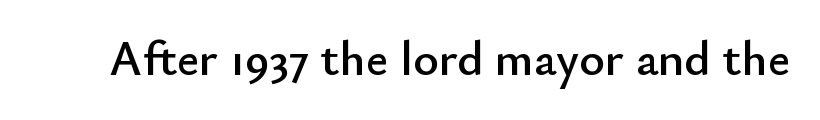
Has an underline been added? It has not. The letters sit at their default tracking, neither squeezed nor spread. Nope, not italic — everything's standing straight. No feet cap the strokes, marking this as sans-serif type. Proportional: the letters do not fall into vertical columns.
